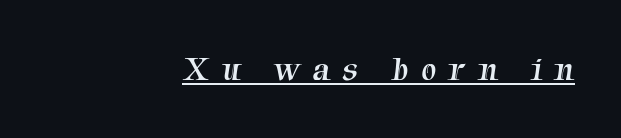
{"serif": "yes", "bold": "no", "weight": "regular", "width": "normal", "stroke_contrast": "medium", "x_height": "medium", "monospaced": "no", "underline": "yes", "align": "right", "letter_spacing": "wide", "letter_spacing_em": 0.37, "glyph_px": 34}
